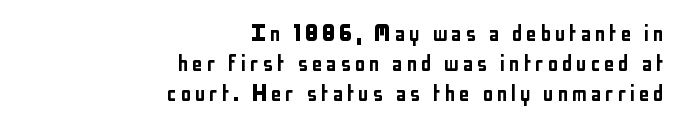
A typesetter would mark this as roman, not italic. Plain, unruled lines of type. Line ends are locked; line starts wander. Interline gaps are noticeably narrow in this sample.
